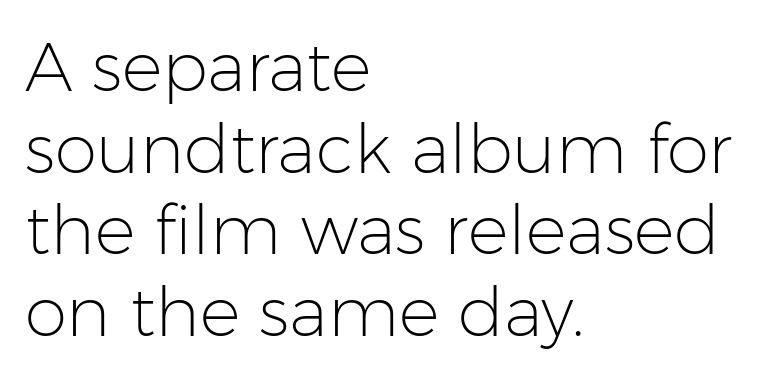
{"serif": "no", "italic": "no", "bold": "no", "weight": "light", "width": "normal", "stroke_contrast": "low", "x_height": "medium", "monospaced": "no", "underline": "no", "align": "left", "line_spacing_ratio": 1.2, "letter_spacing": "normal", "letter_spacing_em": 0.0, "glyph_px": 68}
